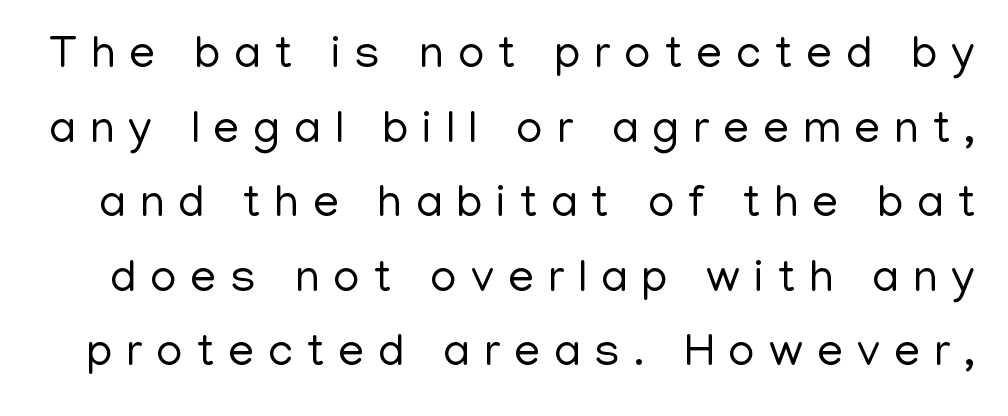
The image shows 46 px regular-weight sans-serif type, upright; set normal line spacing (1.62x), unusually wide letter spacing (+0.3 em), not underlined; low stroke contrast and a medium x-height.
